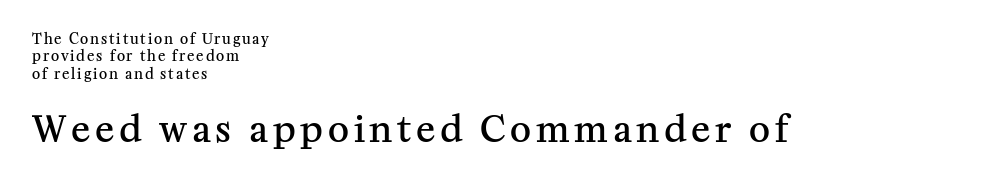
{"serif": "yes", "italic": "no", "bold": "semi", "weight": "semibold", "width": "normal", "stroke_contrast": "medium", "x_height": "medium", "monospaced": "no", "underline": "no", "align": "left", "line_spacing": "normal", "line_spacing_ratio": 1.25, "larger_block": "second", "size_ratio": 2.57, "glyph_px": 36}
